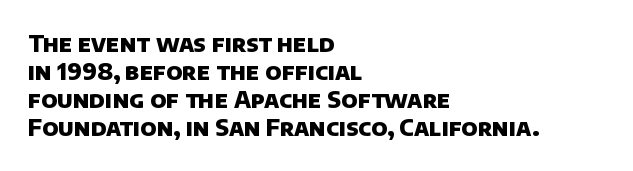
{"bold": "yes", "underline": "no", "align": "left", "line_spacing_ratio": 1.22, "letter_spacing": "normal", "letter_spacing_em": 0.0, "glyph_px": 23}
